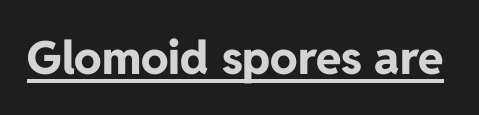
Q: Is the text bold? A: Yes.
Q: Is the text italic (slanted)? A: No, it is upright.
Q: Is the typeface a serif or a sans-serif typeface? A: Sans-serif.
Q: Is the text underlined? A: Yes.
Q: Is the spacing between letters normal or unusually wide? A: Normal.
Q: Width (condensed, normal, or wide)? A: Normal.
Q: Stroke contrast? A: Low.
Q: x-height? A: Medium.
Q: Monospaced? A: No.
